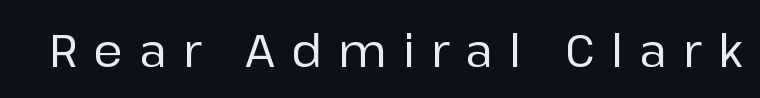
The image shows 45 px sans-serif type, upright; set unusually wide letter spacing (+0.36 em), not underlined; low stroke contrast and a medium x-height.
